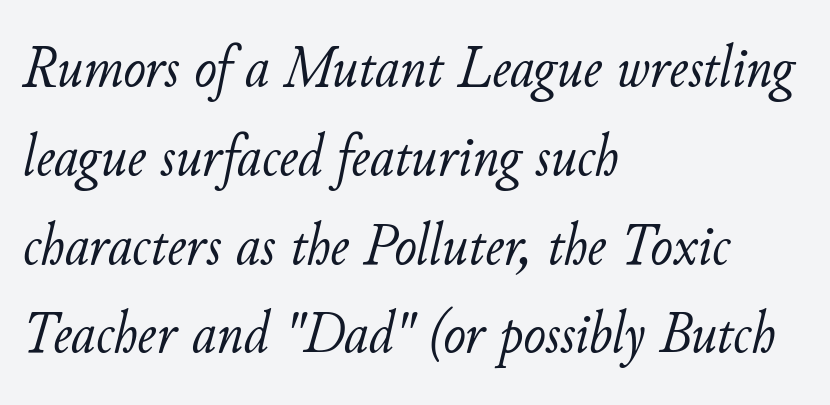
All the whitespace from short lines collects on the right. The glyphs are unaccompanied by any horizontal stroke below them. The passage shown is typed in a proportional face where columns would drift. The passage shown has conventional tracking throughout.
